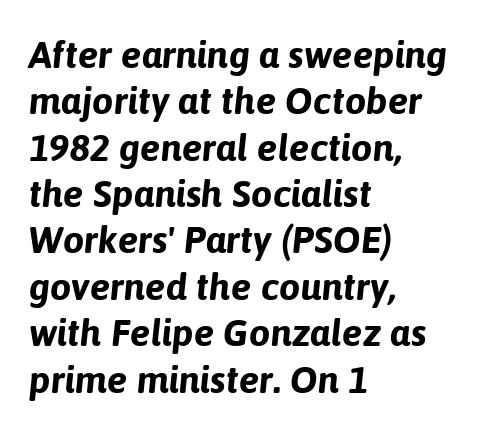
The image shows 38 px bold type, italic (leaning right); set left-aligned, line spacing 1.22x, normal letter spacing, not underlined; low stroke contrast and a medium x-height.
